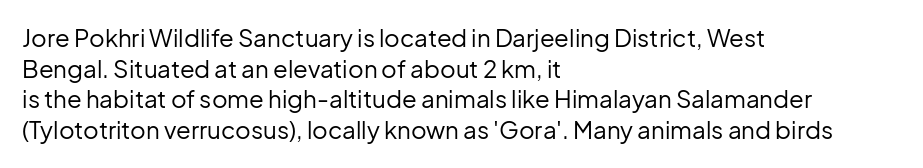
Is the type heavy? It reads as light-to-regular instead. Leftover space on each line is placed entirely after the last word. Characters follow at the spacing the type designer built in. The passage shown stacks its lines at a standard gap.
